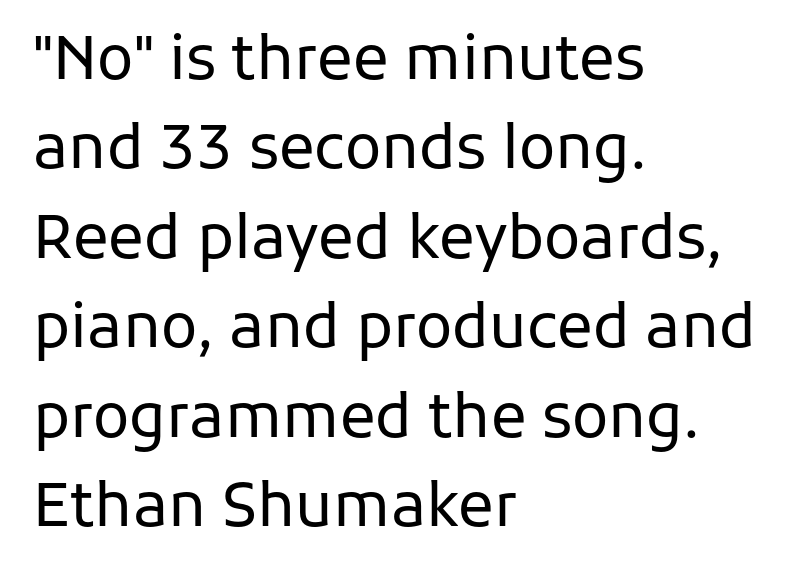
The image shows 60 px regular-weight sans-serif type, upright; set left-aligned, normal line spacing (1.49x), normal letter spacing, not underlined; low stroke contrast and a medium x-height.
